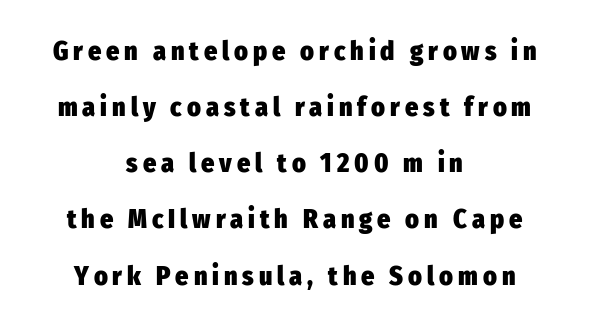
Q: Is the text bold? A: Yes.
Q: Is the text italic (slanted)? A: No, it is upright.
Q: Is the text underlined? A: No.
Q: How is the paragraph aligned? A: Centered.
Q: Is the spacing between lines tight, normal or loose? A: Loose.
